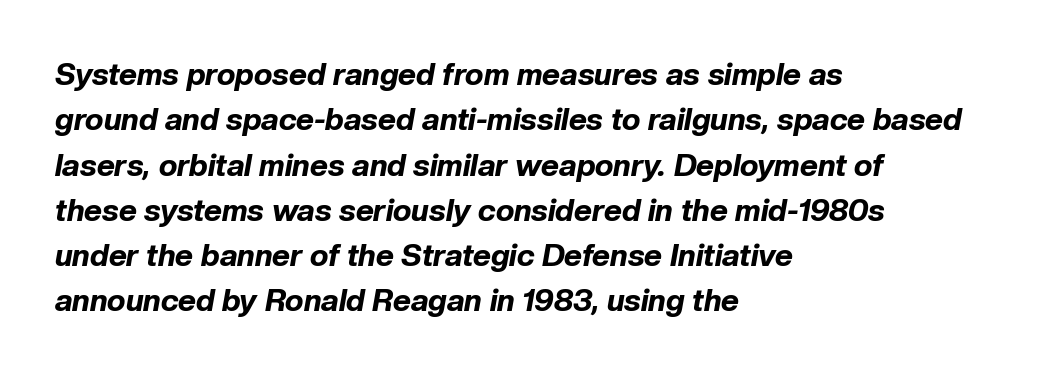
Note the varied advance widths — an 'i' is clearly narrower than an 'm'. As a designer I'd log this as weight 700, bold. Each word holds together tightly as a unit, with standard inter-letter gaps. The lettering tilts uniformly, giving the passage an italic look.
